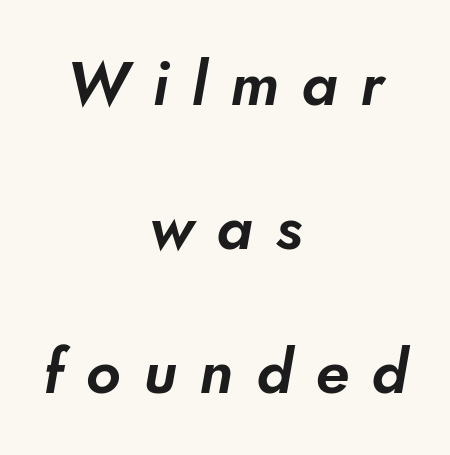
{"serif": "no", "width": "normal", "stroke_contrast": "low", "x_height": "small", "monospaced": "no", "underline": "no", "align": "center", "line_spacing": "loose", "line_spacing_ratio": 2.32, "letter_spacing": "wide", "letter_spacing_em": 0.37, "glyph_px": 62}
